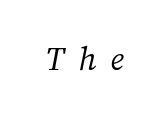
Q: Is the text bold? A: No.
Q: Is the text underlined? A: No.
Q: Is the spacing between letters normal or unusually wide? A: Unusually wide.
Q: Width (condensed, normal, or wide)? A: Normal.
Q: Stroke contrast? A: Medium.
Q: x-height? A: Medium.
Q: Monospaced? A: No.
